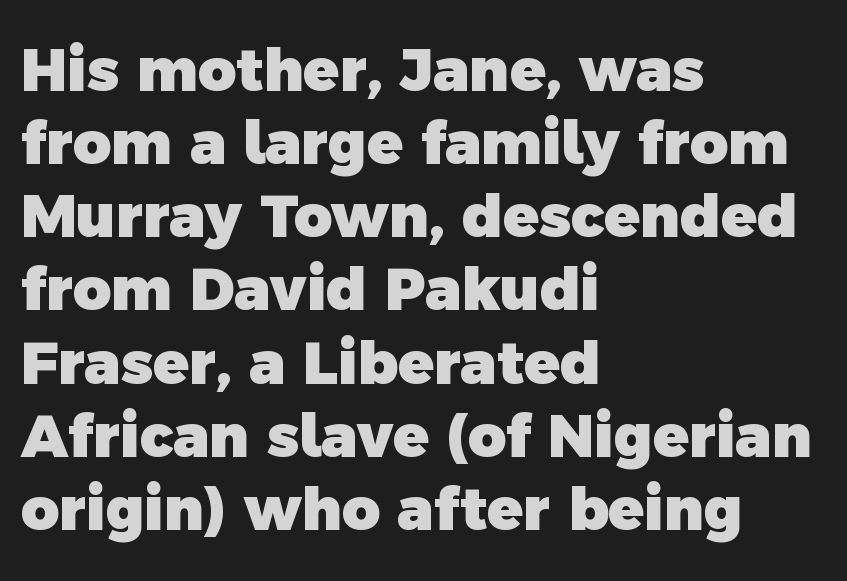
{"serif": "no", "bold": "yes", "weight": "heavy", "width": "normal", "x_height": "medium", "monospaced": "no", "underline": "no", "align": "left", "line_spacing_ratio": 1.24, "letter_spacing": "normal", "letter_spacing_em": 0.0, "glyph_px": 59}
